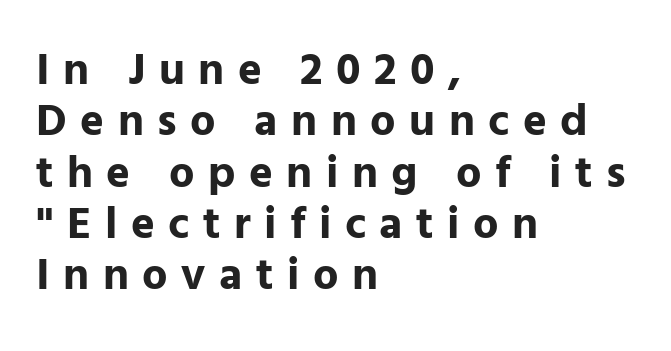
Q: Is the text bold? A: Yes.
Q: Is the text italic (slanted)? A: No, it is upright.
Q: Is the typeface a serif or a sans-serif typeface? A: Sans-serif.
Q: Is the text underlined? A: No.
Q: How is the paragraph aligned? A: Left-aligned.
Q: Is the spacing between letters normal or unusually wide? A: Unusually wide.
Q: Is the spacing between lines tight, normal or loose? A: Tight.
Q: Width (condensed, normal, or wide)? A: Normal.
Q: Stroke contrast? A: Low.
Q: x-height? A: Medium.
Q: Monospaced? A: No.
